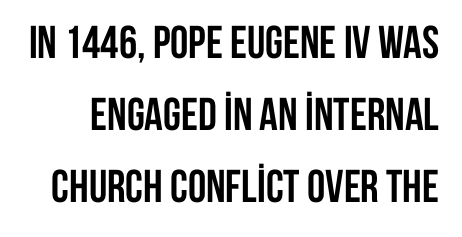
The image shows 46 px semibold, condensed sans-serif type, upright; set normal line spacing (1.56x), normal letter spacing, not underlined; low stroke contrast and a large x-height.
